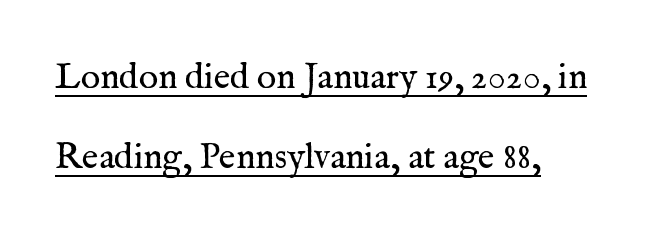
The image shows 36 px regular-weight serif type, upright; set loose line spacing (2.23x), normal letter spacing, underlined; medium stroke contrast and a medium x-height.
